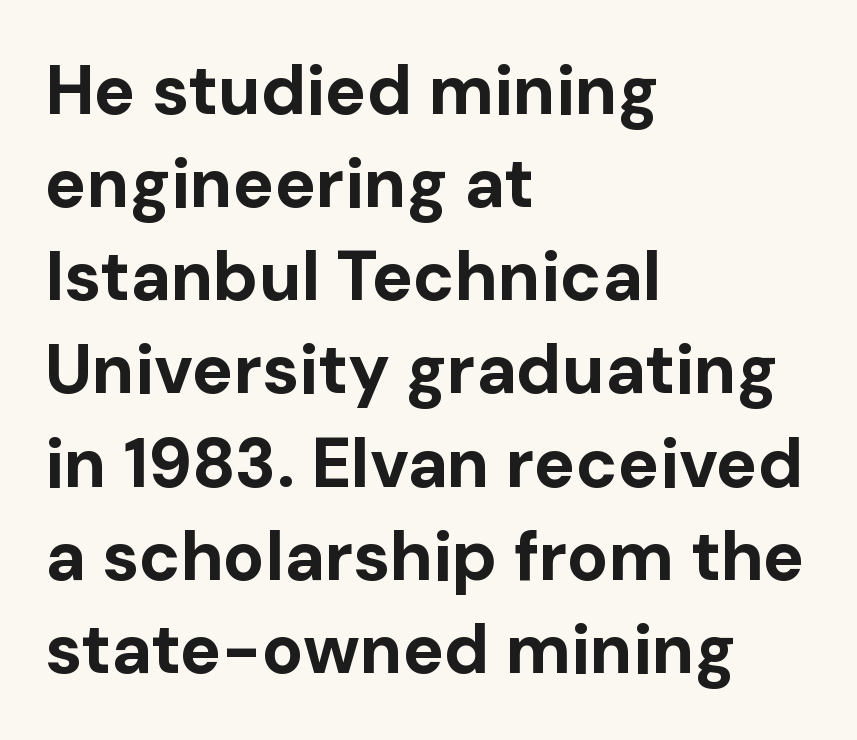
The passage shown is typed in a proportional face where columns would drift. Short note: letters normally spaced. A student would call this left alignment; a typographer would say flush left, rag right. Bold? Absolutely — the strokes are thick and heavy.
